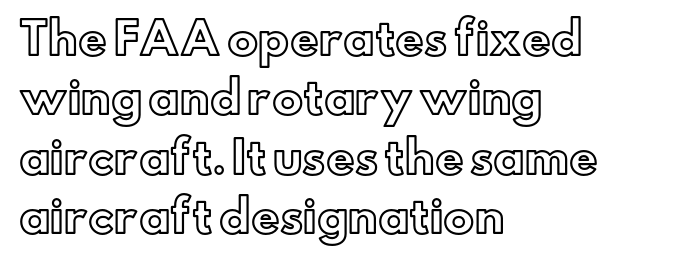
The image shows 44 px text type, upright; set left-aligned, normal line spacing (1.35x), normal letter spacing, not underlined; a small x-height.
